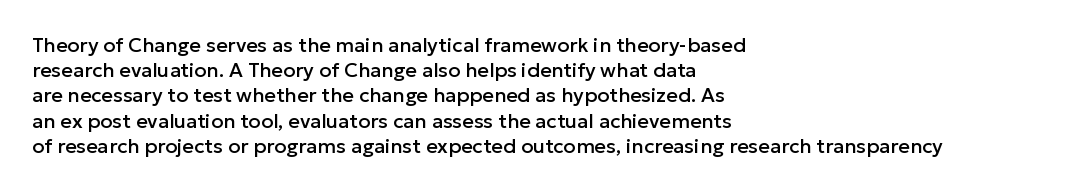
{"italic": "no", "underline": "no", "align": "left", "line_spacing": "normal", "line_spacing_ratio": 1.26, "letter_spacing": "normal", "letter_spacing_em": 0.0, "glyph_px": 20}
